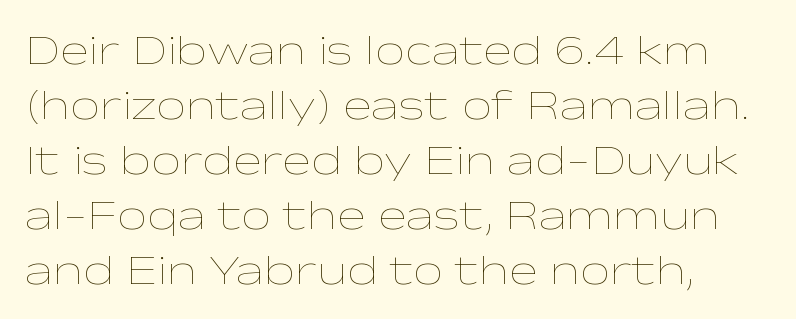
Q: Is the text bold? A: No.
Q: Is the text italic (slanted)? A: No, it is upright.
Q: Is the text underlined? A: No.
Q: How is the paragraph aligned? A: Left-aligned.
Q: Is the spacing between letters normal or unusually wide? A: Normal.
Q: Is the spacing between lines tight, normal or loose? A: Normal.
Q: Width (condensed, normal, or wide)? A: Wide.
Q: Stroke contrast? A: Low.
Q: x-height? A: Medium.
Q: Monospaced? A: No.
